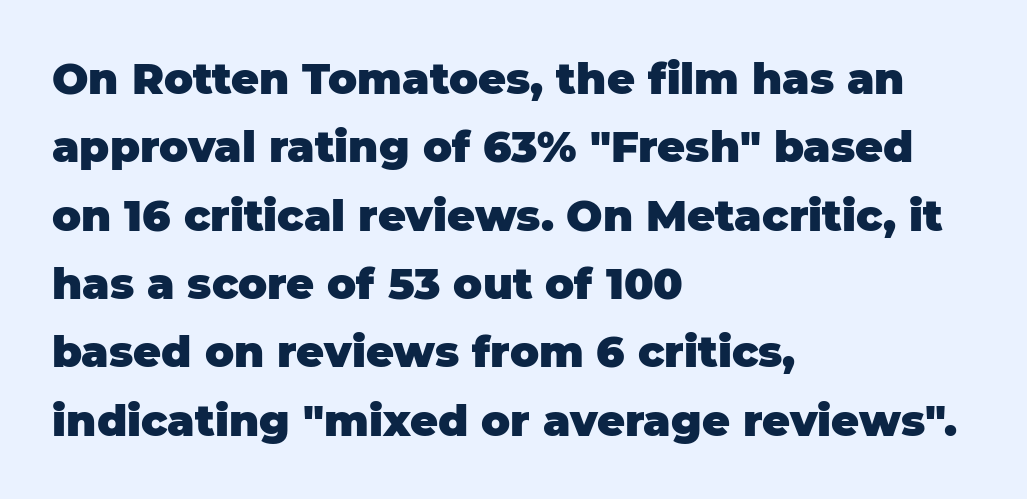
Q: Is the text bold? A: Yes.
Q: Is the text italic (slanted)? A: No, it is upright.
Q: Is the typeface a serif or a sans-serif typeface? A: Sans-serif.
Q: Is the text underlined? A: No.
Q: How is the paragraph aligned? A: Left-aligned.
Q: Is the spacing between letters normal or unusually wide? A: Normal.
Q: Is the spacing between lines tight, normal or loose? A: Normal.
Q: Width (condensed, normal, or wide)? A: Normal.
Q: Stroke contrast? A: Low.
Q: x-height? A: Large.
Q: Monospaced? A: No.
